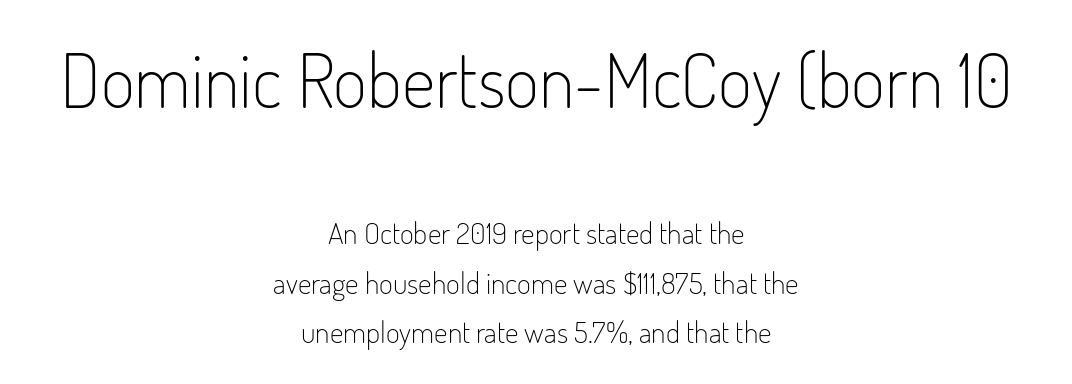
{"serif": "no", "italic": "no", "bold": "no", "weight": "light", "width": "condensed", "stroke_contrast": "low", "x_height": "small", "monospaced": "no", "underline": "no", "align": "center", "line_spacing": "normal", "line_spacing_ratio": 1.65, "letter_spacing": "normal", "letter_spacing_em": 0.0, "larger_block": "first", "size_ratio": 2.47, "glyph_px": 74}
